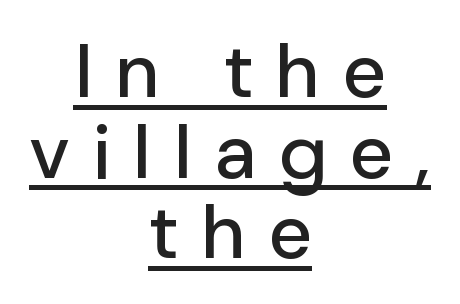
The image shows 76 px sans-serif type, upright; set centered, tight line spacing (1.06x), unusually wide letter spacing (+0.29 em), underlined; low stroke contrast and a medium x-height.
